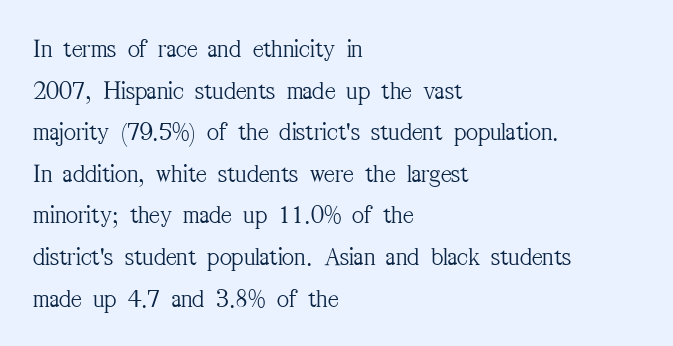
Rule under the text: the space is simply empty. One-word summary of the alignment: left. Stroke thickness stays within the range of a standard reading face or lighter. Rows of type keep a routine distance in the vertical direction. Ascenders rise straight up at ninety degrees. The tracking reads as untouched default to a designer's eye.
